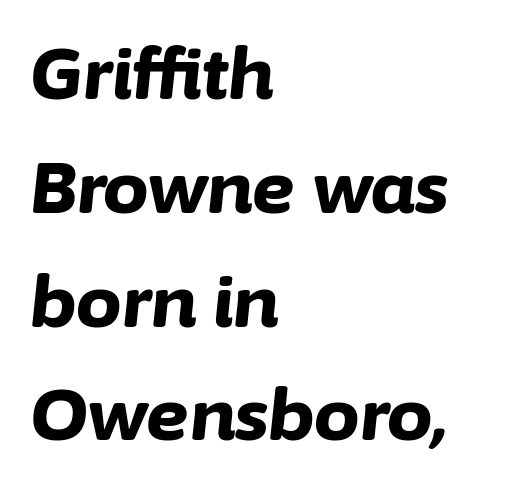
{"italic": "yes", "lean": "right", "slant_degrees": 6, "bold": "yes", "weight": "bold", "width": "normal", "stroke_contrast": "low", "x_height": "medium", "monospaced": "no", "underline": "no", "align": "left", "line_spacing": "normal", "line_spacing_ratio": 1.58, "letter_spacing": "normal", "letter_spacing_em": 0.0, "glyph_px": 72}
